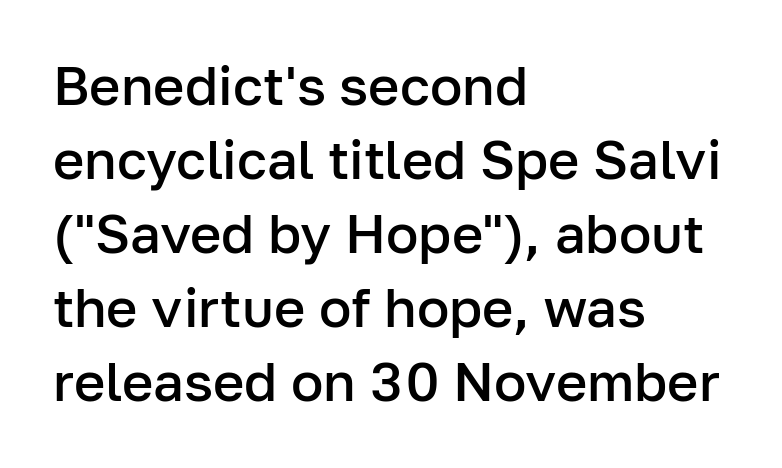
The image shows 54 px semibold sans-serif type, upright; set left-aligned, normal line spacing (1.37x), normal letter spacing, not underlined; low stroke contrast and a medium x-height.
